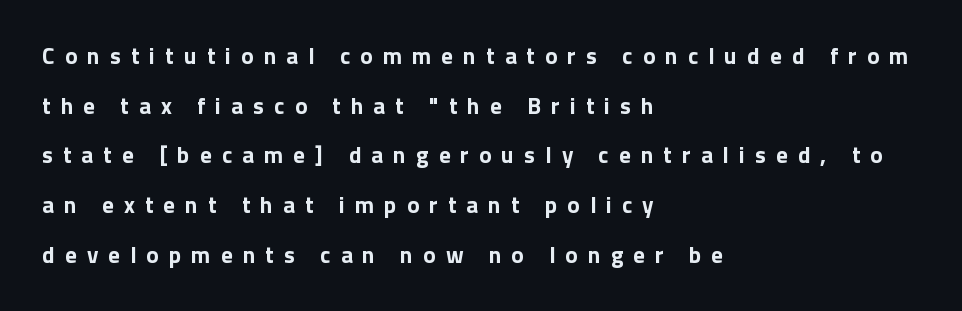
Widely set lines give the paragraph a tall, airy silhouette. Bold? Absolutely — the strokes are thick and heavy. The paragraph shown leans on its left margin. The passage shown has open, widely tracked lettering throughout. Anything drawn beneath the words? Only blank space.
